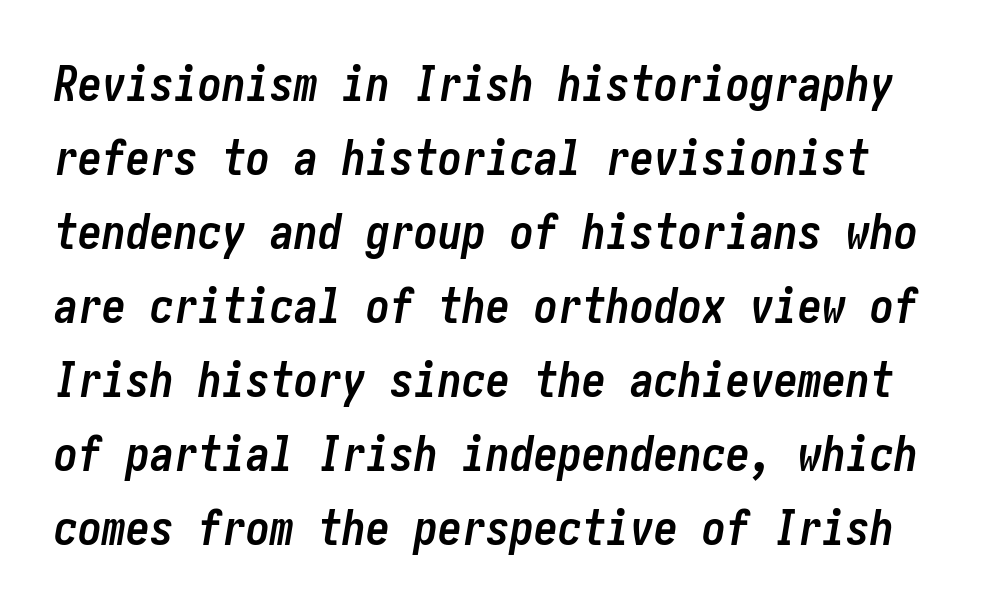
Designer's note — italics engaged. Honestly, there is no underline to notice here at all. Summary of vertical rhythm: regular, with standard interline spacing. There is no visible air inserted between adjacent glyphs. Every letter is thick-stroked: bold, no question.
